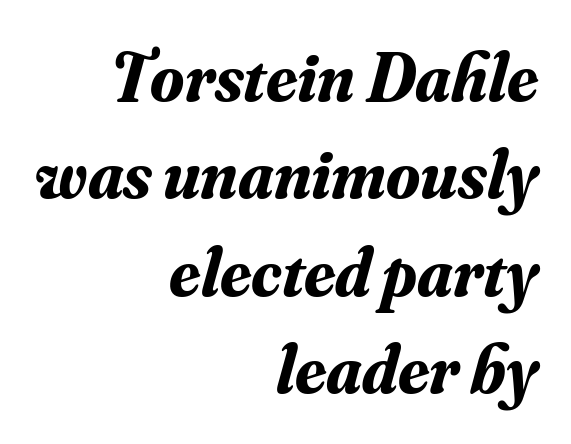
{"serif": "yes", "italic": "yes", "lean": "right", "slant_degrees": 16, "bold": "yes", "weight": "bold", "width": "normal", "stroke_contrast": "medium", "x_height": "small", "monospaced": "no", "underline": "no", "align": "right", "line_spacing": "normal", "line_spacing_ratio": 1.41, "letter_spacing": "normal", "letter_spacing_em": 0.0, "glyph_px": 69}
